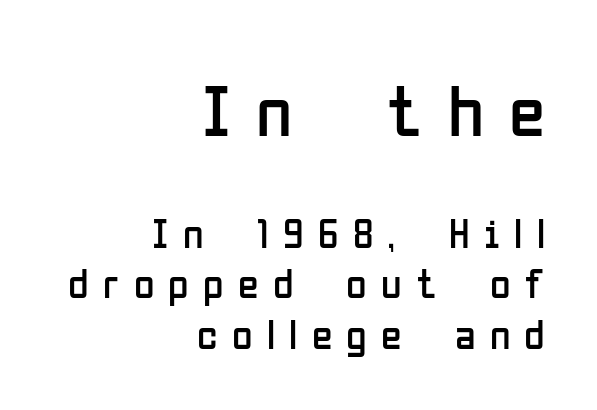
Bigger letters appear in the top chunk; the bottom chunk is reduced. Plain, unruled lines of type. Are there feet on the stems? There aren't — it's a sans. Do the characters align in a grid? No, the font is proportional. Layout note: lines flush right. A quiet, ordinary-to-light weight characterises the typeface.
